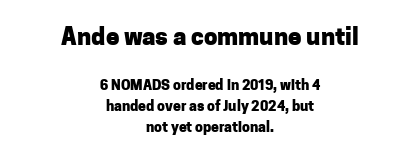
{"italic": "no", "bold": "yes", "underline": "no", "align": "center", "line_spacing": "normal", "line_spacing_ratio": 1.49, "letter_spacing": "normal", "letter_spacing_em": 0.0, "larger_block": "first", "size_ratio": 1.71, "glyph_px": 24}
